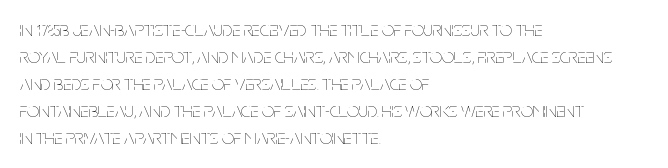
The image shows 21 px text type, upright; set left-aligned, normal line spacing (1.28x), normal letter spacing, not underlined.
